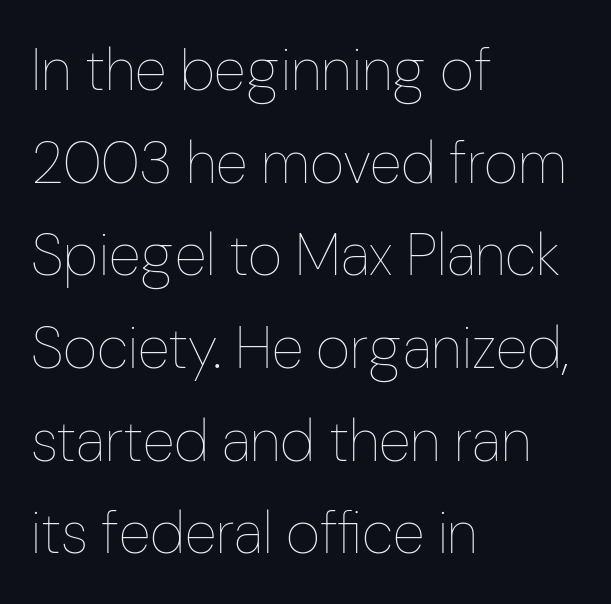
Q: Is the text bold? A: No.
Q: Is the text italic (slanted)? A: No, it is upright.
Q: Is the text underlined? A: No.
Q: How is the paragraph aligned? A: Left-aligned.
Q: Is the spacing between letters normal or unusually wide? A: Normal.
Q: Is the spacing between lines tight, normal or loose? A: Normal.
Q: Width (condensed, normal, or wide)? A: Condensed.
Q: Stroke contrast? A: Low.
Q: x-height? A: Medium.
Q: Monospaced? A: No.
